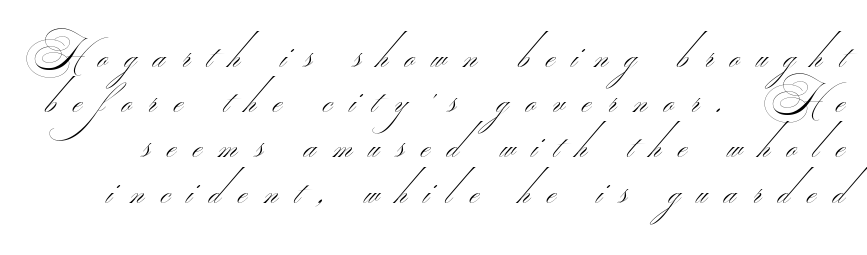
Regarding leading, the lines here are crowded together. Is the letter spacing exaggerated? Yes — the characters are pushed far apart. This sample has the flowing, uneven cadence of proportional lettering. Weight: regular or lighter.
